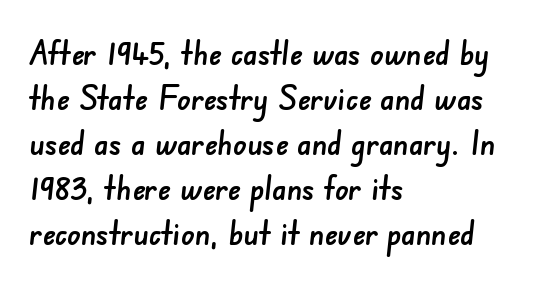
{"serif": "no", "width": "normal", "stroke_contrast": "low", "x_height": "small", "monospaced": "no", "underline": "no", "align": "left", "line_spacing": "normal", "line_spacing_ratio": 1.32, "letter_spacing": "normal", "letter_spacing_em": 0.0, "glyph_px": 34}
